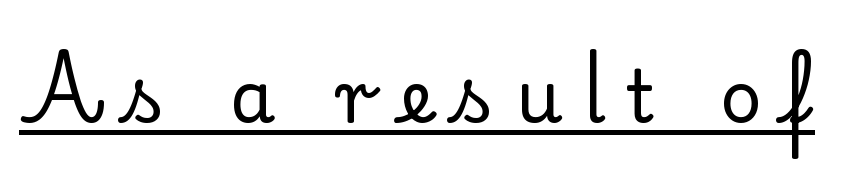
The image shows 73 px regular-weight serif type, upright; set unusually wide letter spacing (+0.29 em), underlined; low stroke contrast and a small x-height.
